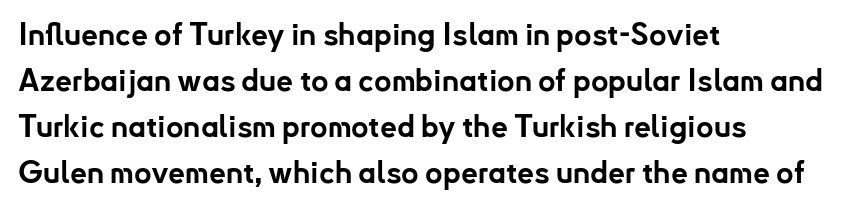
Q: Is the text bold? A: Yes.
Q: Is the text italic (slanted)? A: No, it is upright.
Q: Is the typeface a serif or a sans-serif typeface? A: Sans-serif.
Q: Is the text underlined? A: No.
Q: How is the paragraph aligned? A: Left-aligned.
Q: Is the spacing between letters normal or unusually wide? A: Normal.
Q: Is the spacing between lines tight, normal or loose? A: Normal.
Q: Width (condensed, normal, or wide)? A: Normal.
Q: Stroke contrast? A: Low.
Q: x-height? A: Small.
Q: Monospaced? A: No.
